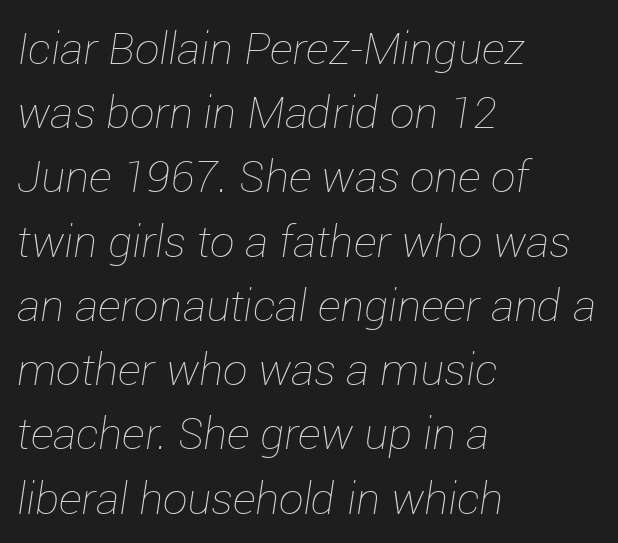
The image shows 44 px thin type, italic (leaning right); set left-aligned, normal line spacing (1.46x), normal letter spacing, not underlined; low stroke contrast and a medium x-height.
